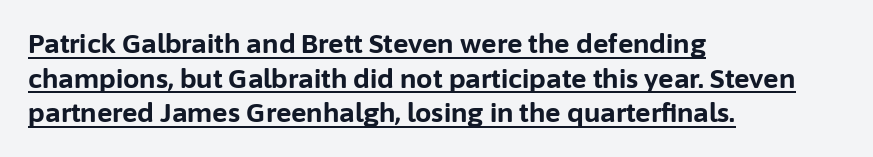
These lines carry a lot of weight — the face is fully bold. Horizontally, the lines are justified to the leading edge only. Regular leading. The string is rendered with underlining switched on. Does the lettering tilt? It doesn't — this is upright. Nothing unusual about the tracking: characters are spaced as the font intends.
